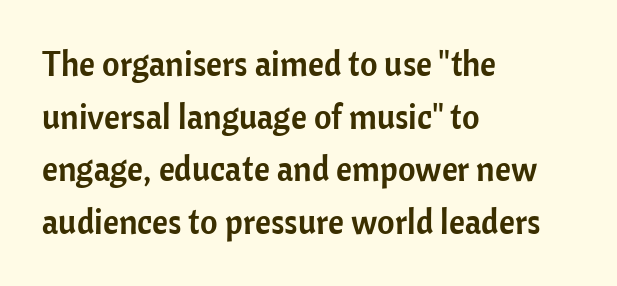
The image shows 34 px sans-serif type, upright; set left-aligned, normal line spacing (1.55x), normal letter spacing, not underlined; low stroke contrast and a medium x-height.
